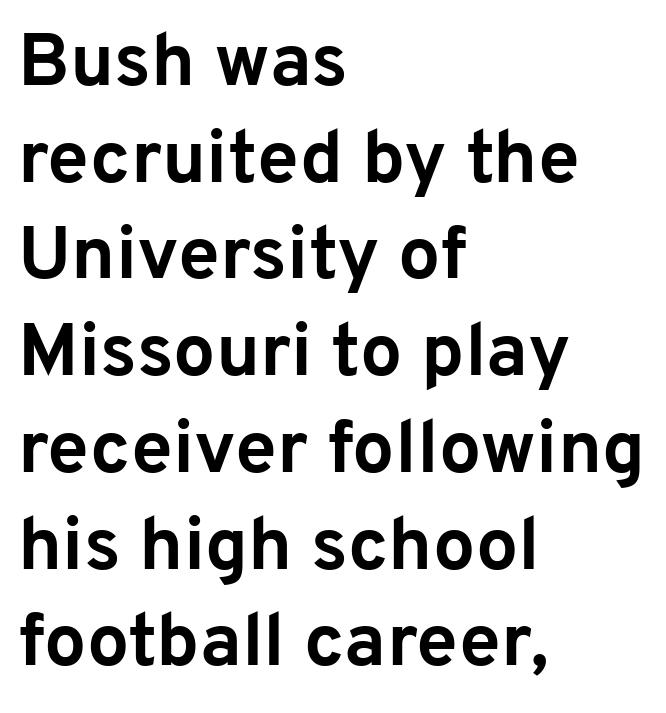
Q: Is the text bold? A: Yes.
Q: Is the text italic (slanted)? A: No, it is upright.
Q: Is the typeface a serif or a sans-serif typeface? A: Sans-serif.
Q: Is the text underlined? A: No.
Q: How is the paragraph aligned? A: Left-aligned.
Q: Is the spacing between letters normal or unusually wide? A: Normal.
Q: Is the spacing between lines tight, normal or loose? A: Normal.
Q: Width (condensed, normal, or wide)? A: Normal.
Q: Stroke contrast? A: Low.
Q: x-height? A: Medium.
Q: Monospaced? A: No.
